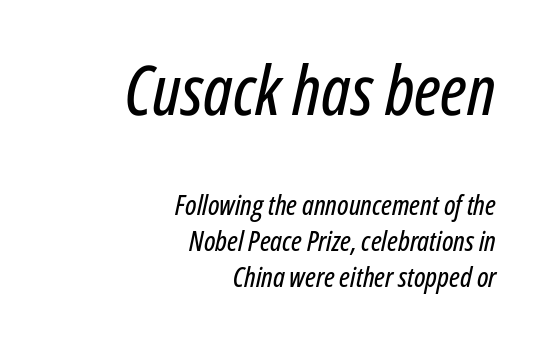
The rendering anchors every line to the right-hand side. Horizontal bands of white between lines are of average thickness. Would a proofreader flag this as italicized? Yes. Nothing unusual about the tracking: characters are spaced as the font intends. Honestly, there is no underline to notice here at all. A typesetter would call this proportional, since set widths differ per character.
